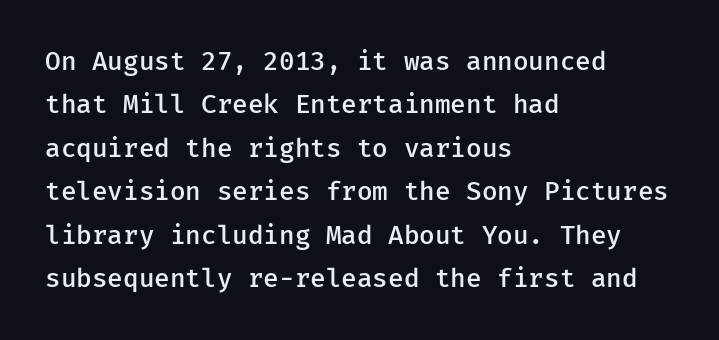
The vertical gap from one line to the next is medium. Style check: upright. If you drew a ruler down the left edge, every line would touch it. This is the in-between weight designers call semibold or demi. Look at the tracking — it's just the regular setting, nothing added.
